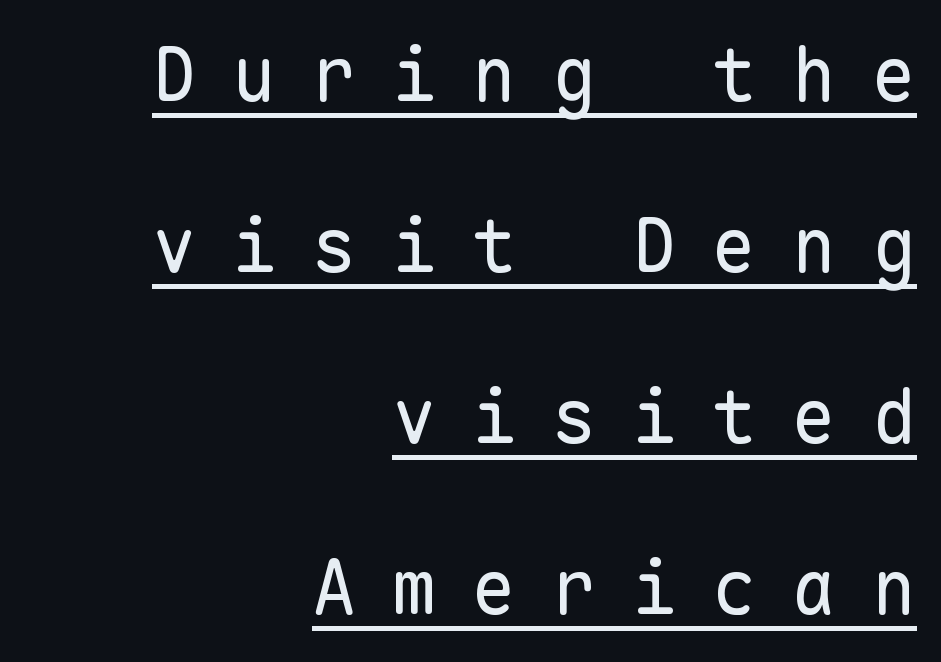
{"serif": "no", "italic": "no", "bold": "no", "weight": "regular", "width": "normal", "stroke_contrast": "low", "x_height": "medium", "monospaced": "yes", "underline": "yes", "align": "right", "line_spacing": "loose", "line_spacing_ratio": 2.31, "letter_spacing": "wide", "letter_spacing_em": 0.48, "glyph_px": 74}
